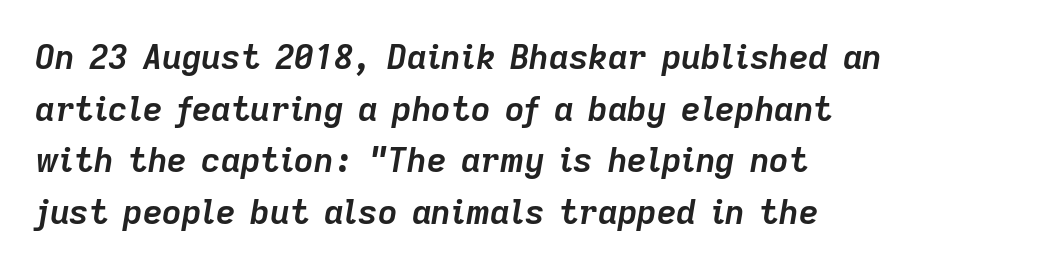
Is there much room between lines? A standard amount, neither cramped nor airy. Tracking here is standard; glyphs follow each other at the usual distance. These lines stack with their left ends in a neat column. Looks like regular typesetting: each glyph gets only the width it needs.
